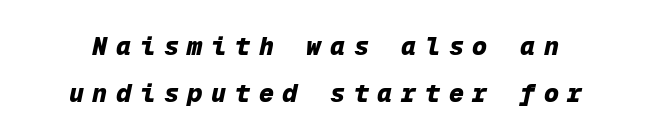
The image shows 25 px bold type, italic (leaning right); set loose line spacing (1.9x), unusually wide letter spacing (+0.35 em), not underlined.
